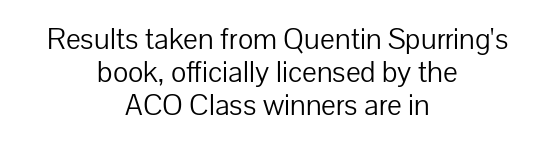
The image shows 31 px light sans-serif type, upright; set centered, tight line spacing (1.07x), normal letter spacing, not underlined; low stroke contrast and a medium x-height.
